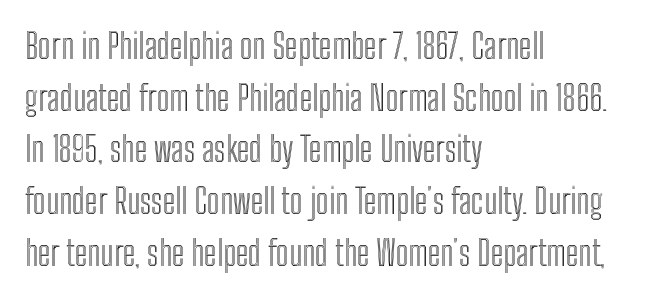
The image shows 34 px condensed type, upright; set left-aligned, normal line spacing (1.52x), normal letter spacing, not underlined; a medium x-height.
